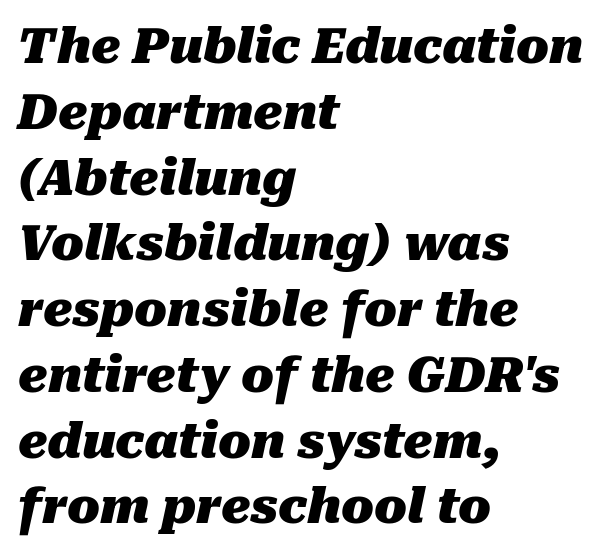
The passage shown is not underscored anywhere. As a designer I'd log this as weight 700, bold. A typesetter would mark this as italic. Proportional: the letters do not fall into vertical columns. The letters sit at their default tracking, neither squeezed nor spread. Regular leading.
